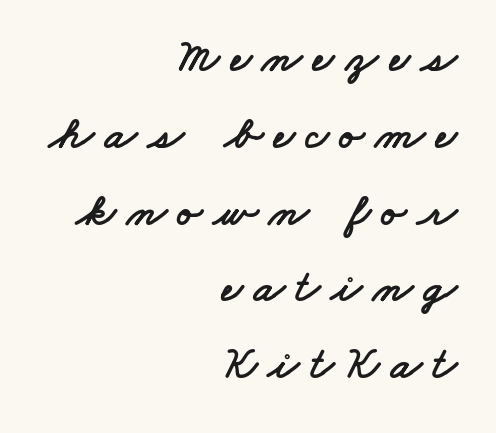
Look at the tracking — it's clearly loosened, letters drifting apart. Each letter keeps its own natural width here, so spacing adapts to shape. Each line ends at the same right margin while the left side varies. Baseline-to-baseline distance is the conventional proportion of letter height. No word sits above an underline. Serif or sans? Sans — the stroke terminals are bare.
